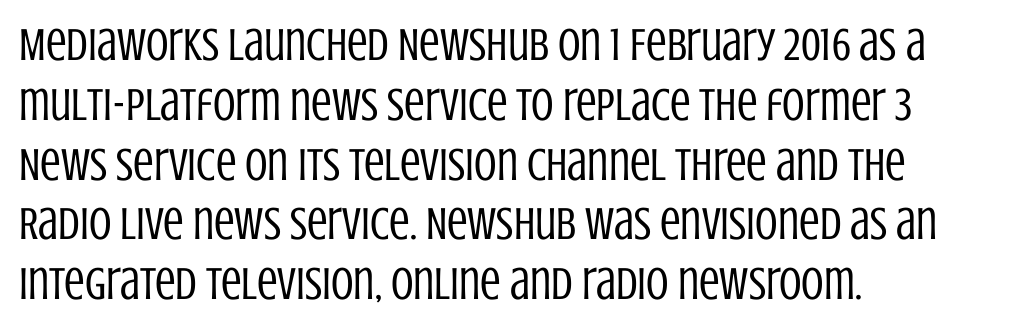
Notice how descenders clear the ascenders below comfortably — that's standard leading. Tracking value appears to be zero — textbook default spacing. Note the varied advance widths — an 'i' is clearly narrower than an 'm'. Serif or sans? Sans — the stroke terminals are bare. Bare-footed words on every line. Weight: not bold — regular or lighter.
